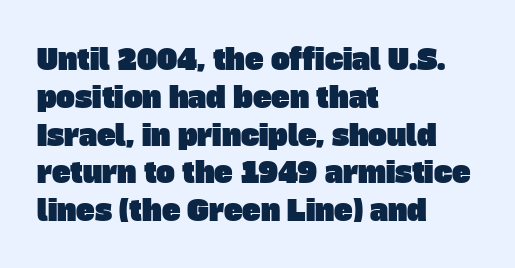
{"serif": "no", "width": "normal", "stroke_contrast": "low", "x_height": "large", "monospaced": "no", "underline": "no", "align": "left", "line_spacing": "normal", "line_spacing_ratio": 1.35, "letter_spacing": "normal", "letter_spacing_em": 0.0, "glyph_px": 28}
